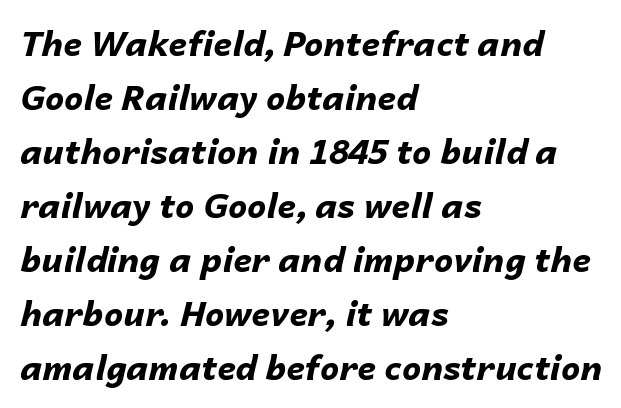
The face used here is rendered with its standard letterfit. Thick stems and heavy bowls — unmistakably bold. Check under the words: just untouched page. The rag falls on the right side of this text block. Baseline-to-baseline distance is the conventional proportion of letter height. You could not count columns in this text — the font is proportionally spaced.
